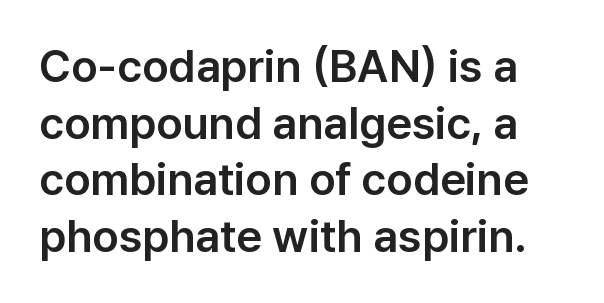
Nope, not italic — everything's standing straight. Character widths vary here, with narrow letters taking less room than wide ones. In terms of letterform style, serifs are entirely absent. If you measured baseline to baseline, you'd find a middling distance.
